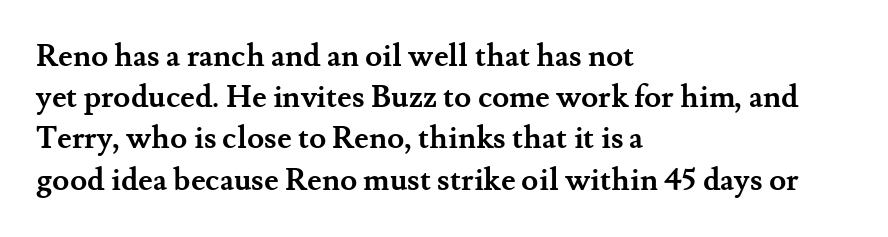
Caption: standard tracking, unaltered. Here the designer chose a conventional face with non-uniform glyph widths. Characters remain perfectly vertical along every line. The passage shown is typeset with a serif family. The gap between lines stays unmarked. Interline gaps are of average width in this sample.
